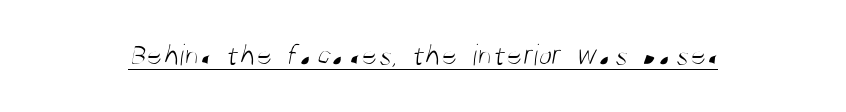
The image shows 31 px light, condensed sans-serif type; set normal letter spacing, underlined; medium stroke contrast and a large x-height.
